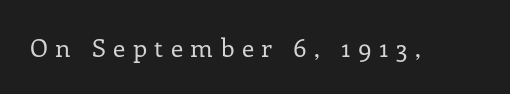
Q: Is the text bold? A: No.
Q: Is the text italic (slanted)? A: No, it is upright.
Q: Is the text underlined? A: No.
Q: Is the spacing between letters normal or unusually wide? A: Unusually wide.
